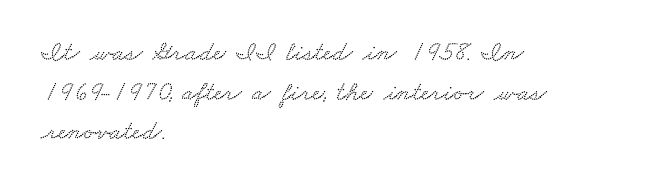
Leading matches the norm, producing a regular column. Honestly, the letter spacing is just normal — you wouldn't notice it. The space beneath each line is pristine and unruled. Every row of glyphs begins at an identical x-position on the left.
